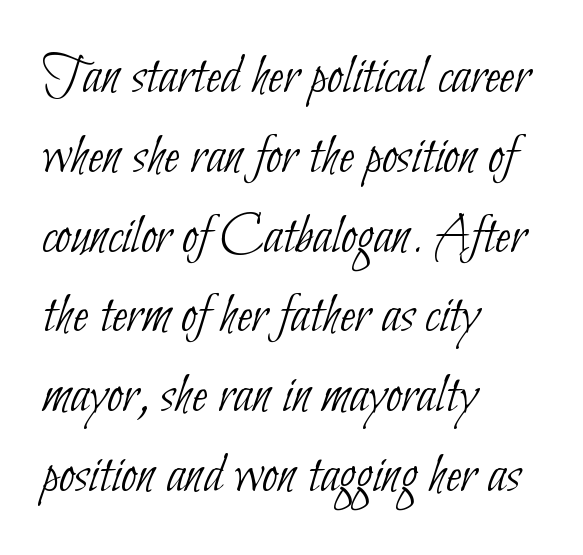
The string is rendered with underlining switched off. Does the leading feel generous? No, just average. A typesetter would call this proportional, since set widths differ per character. Stems and bowls with no extra thickness — not bold.
